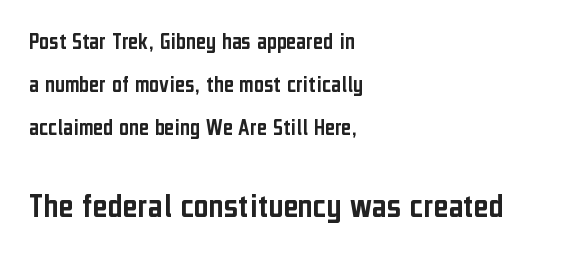
Q: Is the text italic (slanted)? A: No, it is upright.
Q: Is the typeface a serif or a sans-serif typeface? A: Sans-serif.
Q: Is the text underlined? A: No.
Q: How is the paragraph aligned? A: Left-aligned.
Q: Is the spacing between letters normal or unusually wide? A: Normal.
Q: Which block of text is set in a larger size, the first (top) or the second (bottom)? A: The second (bottom) one.
Q: Width (condensed, normal, or wide)? A: Condensed.
Q: Stroke contrast? A: Low.
Q: x-height? A: Medium.
Q: Monospaced? A: No.
